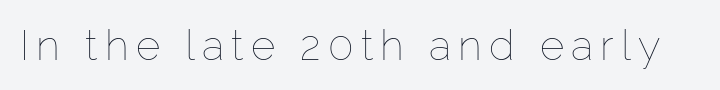
Q: Is the text bold? A: No.
Q: Is the text italic (slanted)? A: No, it is upright.
Q: Is the text underlined? A: No.
Q: Width (condensed, normal, or wide)? A: Normal.
Q: Stroke contrast? A: Low.
Q: x-height? A: Medium.
Q: Monospaced? A: No.
